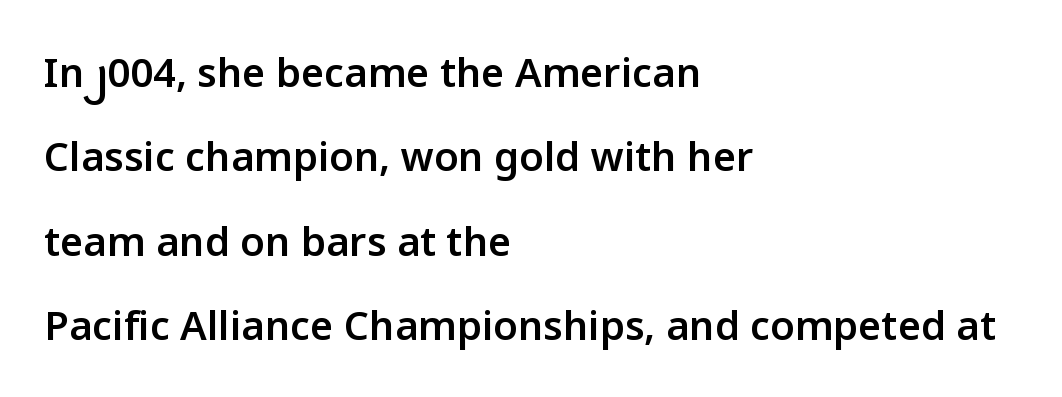
The axis of the letterforms is exactly vertical. Stroke thickness is moderately raised; the sample reads as semibold. Clear beneath every line of the passage. These lines stand farther apart than default settings would place them. Type style note: lacks serifs. Compared with typical body copy, the letter spacing here is the same.
